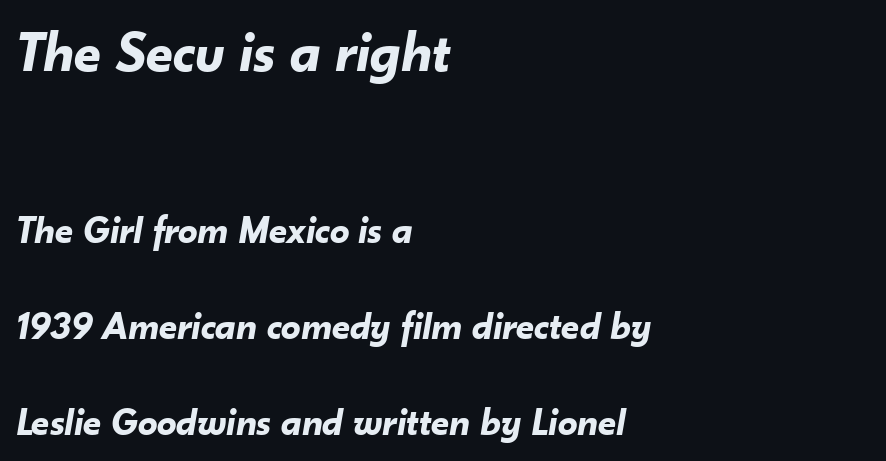
{"italic": "yes", "lean": "right", "slant_degrees": 10, "bold": "yes", "weight": "bold", "width": "normal", "stroke_contrast": "low", "x_height": "small", "monospaced": "no", "underline": "no", "align": "left", "line_spacing": "loose", "line_spacing_ratio": 2.47, "letter_spacing": "normal", "letter_spacing_em": 0.0, "larger_block": "first", "size_ratio": 1.49, "glyph_px": 58}
